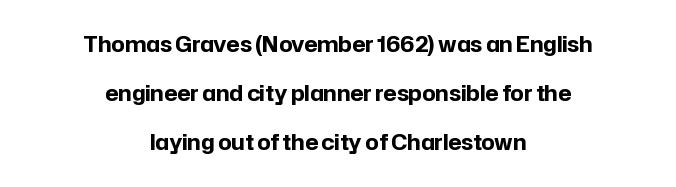
This rendering uses center alignment, leaving both contours irregular but symmetric. The font's upright variant was chosen for this text. Nobody touched the tracking dial on this one. Notice the wide empty band between every row — that's loose leading. Has an underline been added? It has not. Every letter is thick-stroked: bold, no question.
